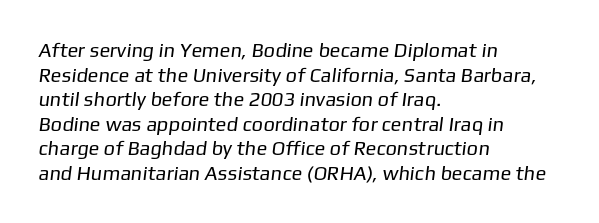
{"bold": "no", "underline": "no", "align": "left", "line_spacing_ratio": 1.23, "letter_spacing": "normal", "letter_spacing_em": 0.0, "glyph_px": 20}
